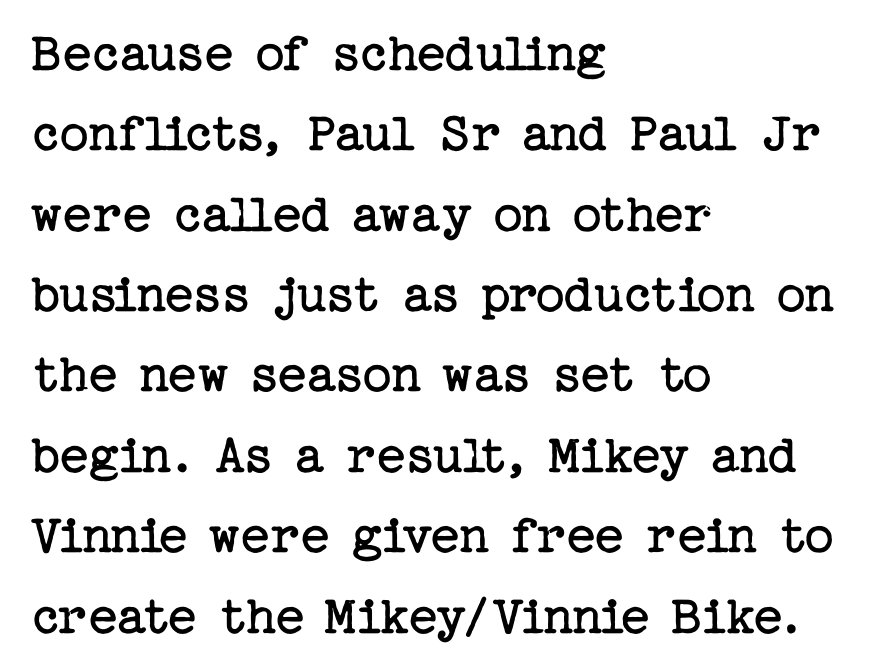
The image shows 57 px regular-weight serif type, upright; set left-aligned, normal line spacing (1.41x), normal letter spacing, not underlined; low stroke contrast and a medium x-height.
